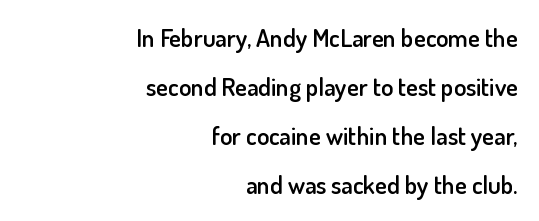
Q: Is the text bold? A: Semi-bold.
Q: Is the text italic (slanted)? A: No, it is upright.
Q: Is the text underlined? A: No.
Q: How is the paragraph aligned? A: Right-aligned.
Q: Is the spacing between letters normal or unusually wide? A: Normal.
Q: Is the spacing between lines tight, normal or loose? A: Loose.
